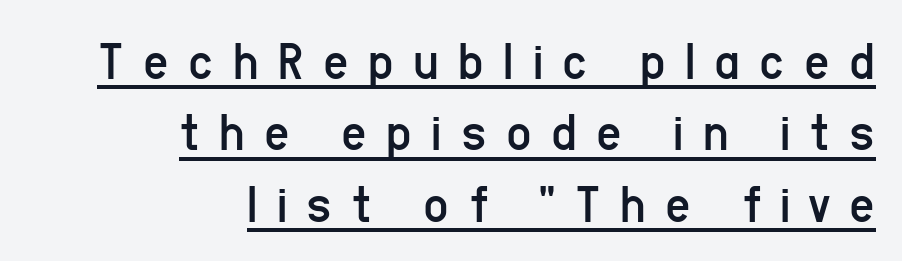
{"serif": "no", "italic": "no", "bold": "no", "weight": "regular", "width": "condensed", "stroke_contrast": "low", "x_height": "medium", "monospaced": "no", "underline": "yes", "align": "right", "line_spacing": "normal", "line_spacing_ratio": 1.3, "letter_spacing": "wide", "letter_spacing_em": 0.35, "glyph_px": 55}
